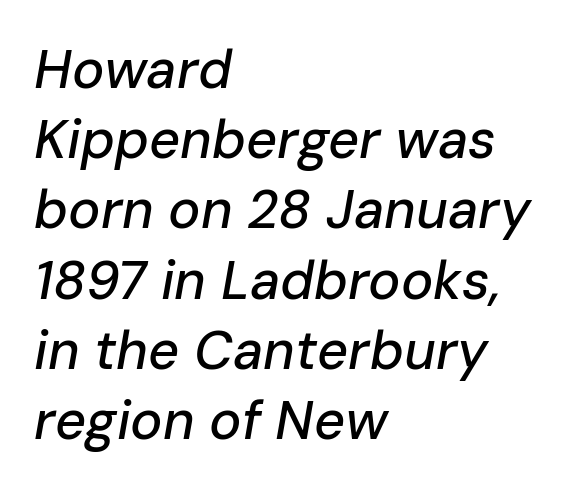
{"italic": "yes", "lean": "right", "slant_degrees": 10, "width": "normal", "stroke_contrast": "low", "x_height": "medium", "monospaced": "no", "underline": "no", "align": "left", "line_spacing": "normal", "line_spacing_ratio": 1.3, "letter_spacing": "normal", "letter_spacing_em": 0.0, "glyph_px": 54}
